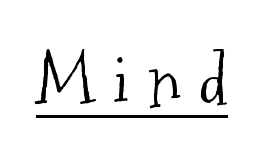
{"serif": "yes", "italic": "no", "bold": "no", "weight": "light", "width": "condensed", "stroke_contrast": "medium", "x_height": "medium", "monospaced": "no", "underline": "yes", "letter_spacing": "wide", "letter_spacing_em": 0.28, "glyph_px": 67}
